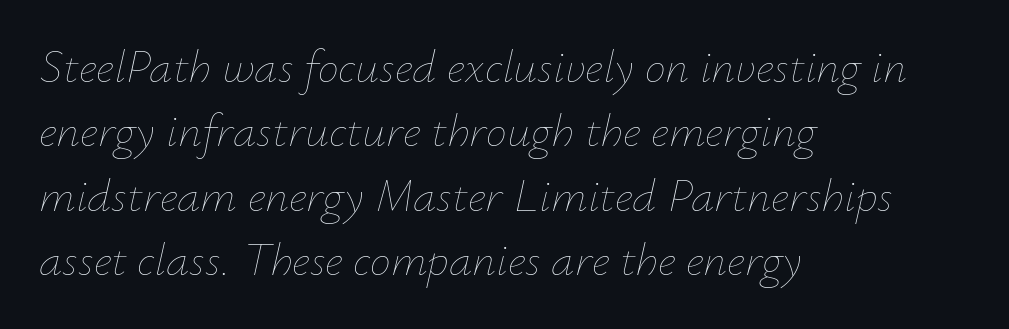
The image shows 47 px thin type, italic (leaning right); set left-aligned, normal line spacing (1.37x), normal letter spacing, not underlined; low stroke contrast and a small x-height.
